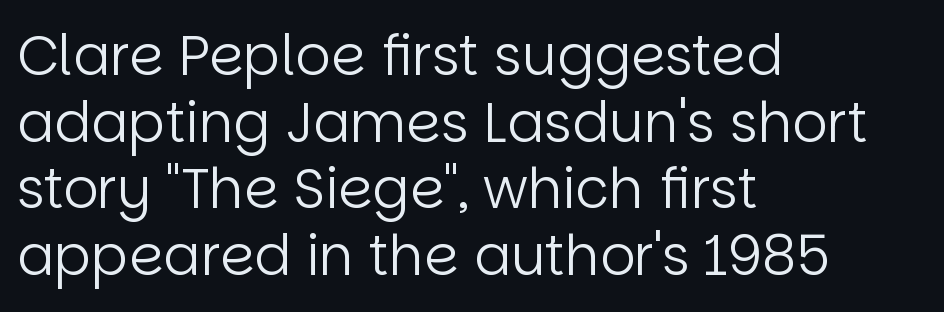
The image shows 55 px regular-weight sans-serif type, upright; set left-aligned, line spacing 1.21x, normal letter spacing, not underlined; low stroke contrast and a large x-height.
